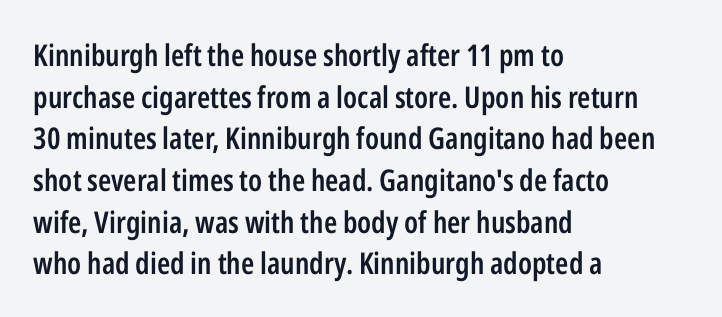
Q: Is the text bold? A: Semi-bold.
Q: Is the text italic (slanted)? A: No, it is upright.
Q: Is the typeface a serif or a sans-serif typeface? A: Sans-serif.
Q: Is the text underlined? A: No.
Q: How is the paragraph aligned? A: Left-aligned.
Q: Is the spacing between letters normal or unusually wide? A: Normal.
Q: Is the spacing between lines tight, normal or loose? A: Normal.
Q: Width (condensed, normal, or wide)? A: Condensed.
Q: Stroke contrast? A: Low.
Q: x-height? A: Medium.
Q: Monospaced? A: No.
